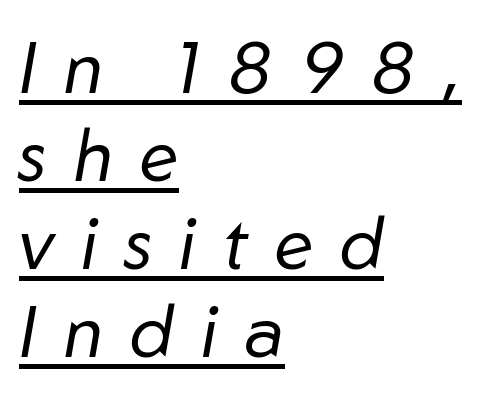
Weight class: somewhere from thin through regular. Each word looks stretched out because of the extra space between its letters. The rendering anchors every line to the left-hand side. These lines are rendered in a variable-pitch font. Italic: yes, the glyphs are oblique. Has an underline been added? It has.
